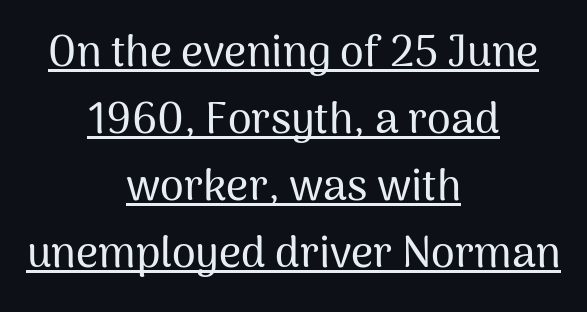
The image shows 43 px sans-serif type, upright; set centered, normal line spacing (1.56x), normal letter spacing, underlined; medium stroke contrast and a medium x-height.
